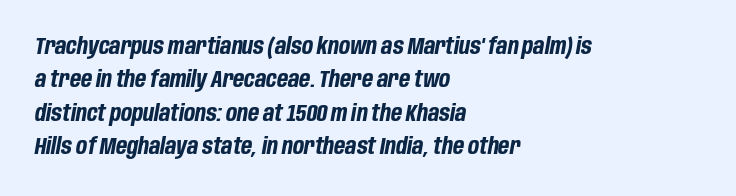
It's the slanting kind of type. The line-height multiplier appears to be the usual default. Any mark beneath the type? The region is blank. Its strokes are broad and dark, the hallmark of bold type.
